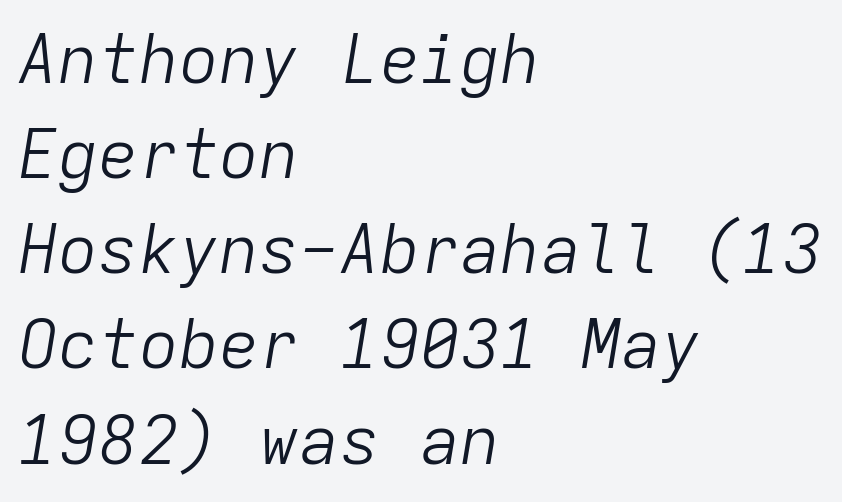
Think of a typewriter: that constant character pitch is what you see here. Which margin do the lines hug? The left one — the right edge is uneven. Posture: slanted. The tracking reads as untouched default to a designer's eye. Summary of vertical rhythm: regular, with standard interline spacing.
